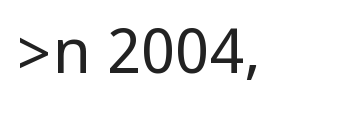
Q: Is the text bold? A: No.
Q: Is the text italic (slanted)? A: No, it is upright.
Q: Is the typeface a serif or a sans-serif typeface? A: Sans-serif.
Q: Is the text underlined? A: No.
Q: Is the spacing between letters normal or unusually wide? A: Normal.
Q: Width (condensed, normal, or wide)? A: Condensed.
Q: Stroke contrast? A: Low.
